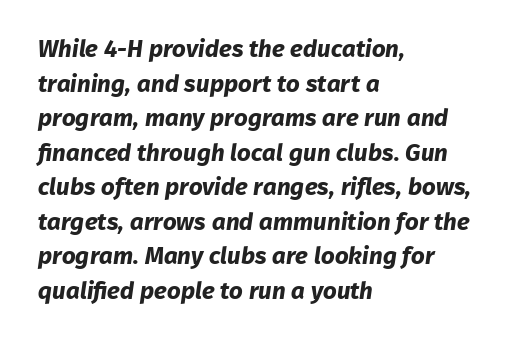
The block of text has a typical density, with ordinary space between rows. Typesetter's note: full bold, strokes at maximum text heaviness. Compared with typical body copy, the letter spacing here is the same. Casual observation: everything's shoved over to the left.
